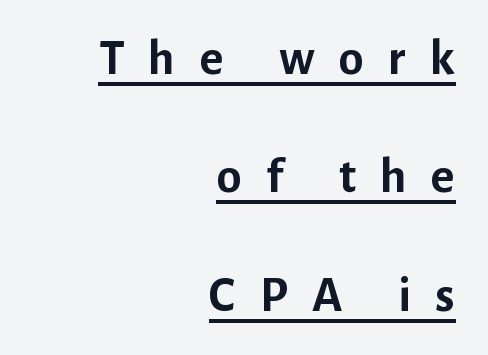
{"serif": "no", "italic": "no", "bold": "yes", "weight": "semibold", "width": "normal", "stroke_contrast": "low", "x_height": "medium", "monospaced": "no", "underline": "yes", "align": "right", "line_spacing": "loose", "line_spacing_ratio": 2.32, "letter_spacing": "wide", "letter_spacing_em": 0.47, "glyph_px": 51}
